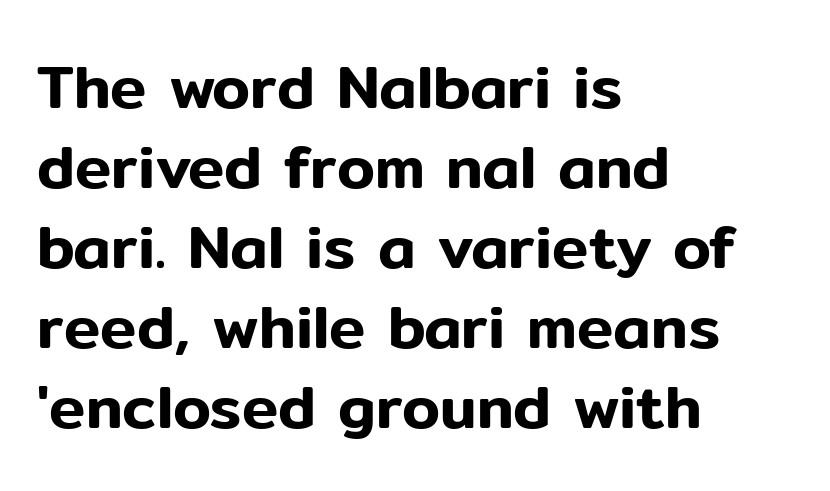
{"serif": "no", "italic": "no", "width": "normal", "stroke_contrast": "low", "x_height": "medium", "monospaced": "no", "underline": "no", "align": "left", "line_spacing": "normal", "line_spacing_ratio": 1.31, "letter_spacing": "normal", "letter_spacing_em": 0.0, "glyph_px": 61}
